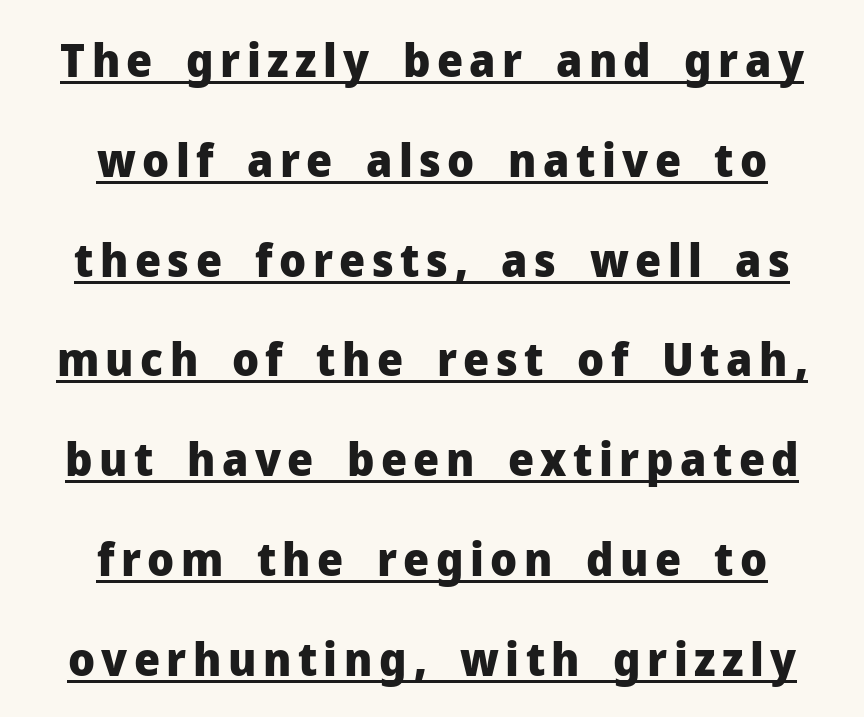
Rows of type keep a wide berth in the vertical direction. These lines are centered, leaving both edges ragged. The passage shown is typed in a proportional face where columns would drift. Posture: upright roman. The letters carry no serifs — their stems end cleanly without finishing strokes. Beneath each row of characters lies a ruled line.
